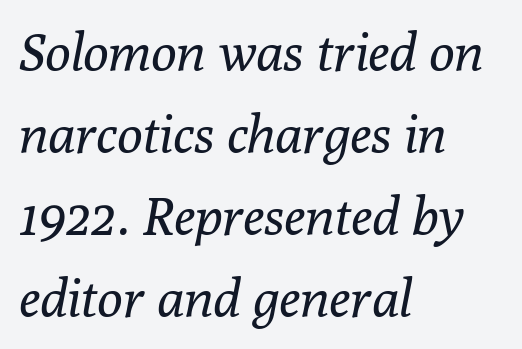
The image shows 53 px regular-weight serif type, italic (leaning right); set left-aligned, normal line spacing (1.55x), normal letter spacing, not underlined; low stroke contrast and a medium x-height.
